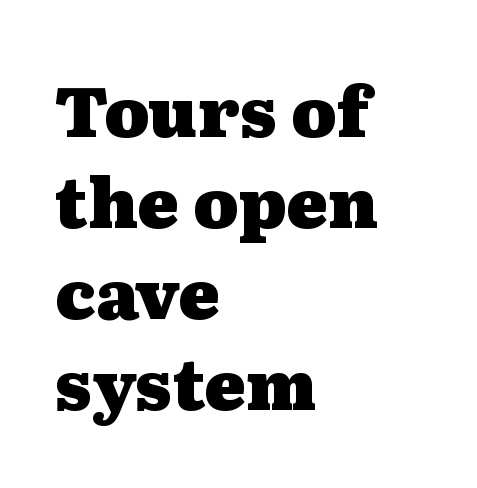
Tracking here is standard; glyphs follow each other at the usual distance. In terms of weight, the rendering is a true, heavy bold. The typeface chosen for these lines features serifs. Underlining? Definitely not there. Left-aligned paragraph, ragged on the right. Character widths vary here, with narrow letters taking less room than wide ones.
